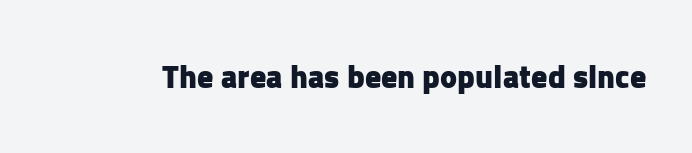
Q: Is the text bold? A: Yes.
Q: Is the text italic (slanted)? A: No, it is upright.
Q: Is the typeface a serif or a sans-serif typeface? A: Sans-serif.
Q: Is the text underlined? A: No.
Q: Is the spacing between letters normal or unusually wide? A: Normal.
Q: Width (condensed, normal, or wide)? A: Normal.
Q: Stroke contrast? A: Low.
Q: x-height? A: Medium.
Q: Monospaced? A: No.
